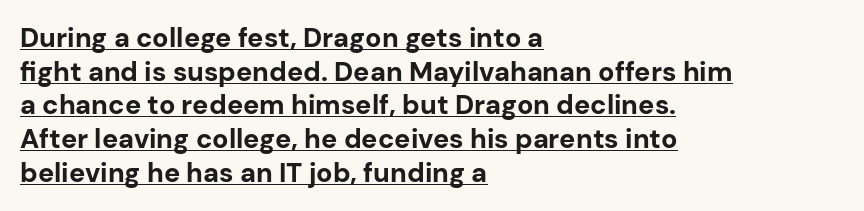
Q: Is the text bold? A: Yes.
Q: Is the text italic (slanted)? A: No, it is upright.
Q: Is the text underlined? A: Yes.
Q: How is the paragraph aligned? A: Left-aligned.
Q: Is the spacing between letters normal or unusually wide? A: Normal.
Q: Is the spacing between lines tight, normal or loose? A: Normal.
